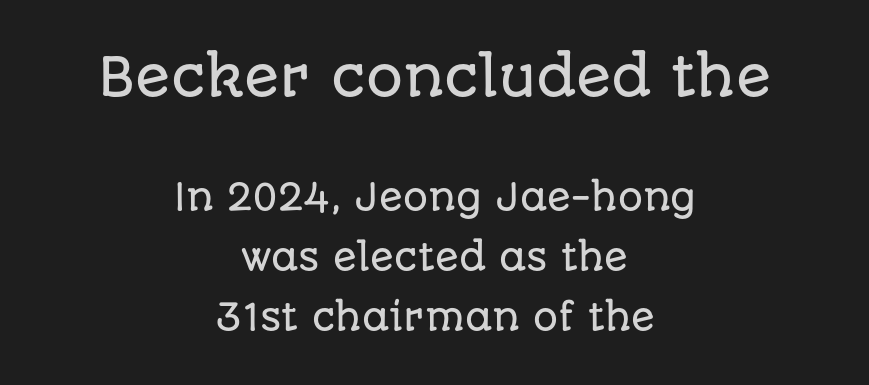
The image shows 52 px sans-serif type, upright; set centered, line spacing 1.72x, normal letter spacing, not underlined; the first (top) block is 1.49x larger; low stroke contrast and a large x-height.
